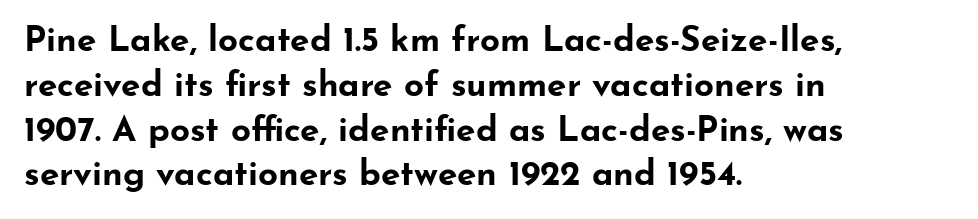
{"serif": "no", "italic": "no", "bold": "yes", "weight": "bold", "width": "wide", "stroke_contrast": "low", "x_height": "small", "monospaced": "no", "underline": "no", "align": "left", "line_spacing": "normal", "line_spacing_ratio": 1.28, "letter_spacing": "normal", "letter_spacing_em": 0.0, "glyph_px": 35}
